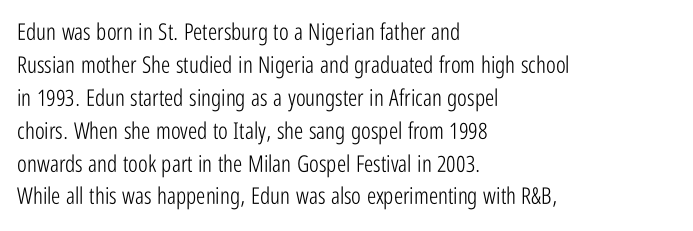
{"italic": "no", "bold": "no", "underline": "no", "align": "left", "line_spacing": "normal", "line_spacing_ratio": 1.43, "letter_spacing": "normal", "letter_spacing_em": 0.0, "glyph_px": 23}
